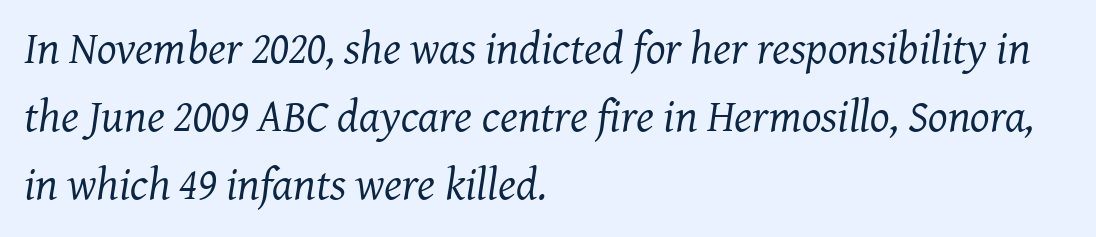
Caption: multi-line text, flush left, ragged right. You can tell it's italic because the verticals aren't actually vertical. The letters carry serifs — small finishing strokes at the ends of their stems. Leading matches the norm, producing a regular column. This rendering features lettering with no underline.
